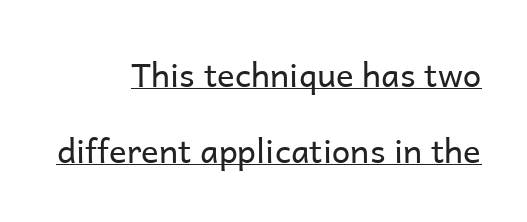
{"serif": "no", "italic": "no", "bold": "no", "weight": "regular", "width": "normal", "stroke_contrast": "low", "x_height": "medium", "monospaced": "no", "underline": "yes", "align": "right", "line_spacing": "loose", "line_spacing_ratio": 2.3, "letter_spacing": "normal", "letter_spacing_em": 0.0, "glyph_px": 33}
